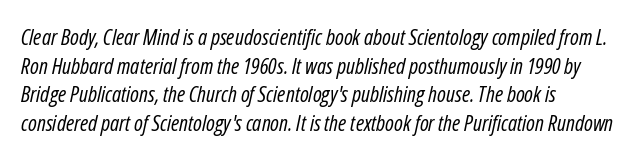
{"italic": "yes", "lean": "right", "slant_degrees": 12, "bold": "no", "underline": "no", "align": "left", "line_spacing": "normal", "line_spacing_ratio": 1.3, "letter_spacing": "normal", "letter_spacing_em": 0.0, "glyph_px": 22}
